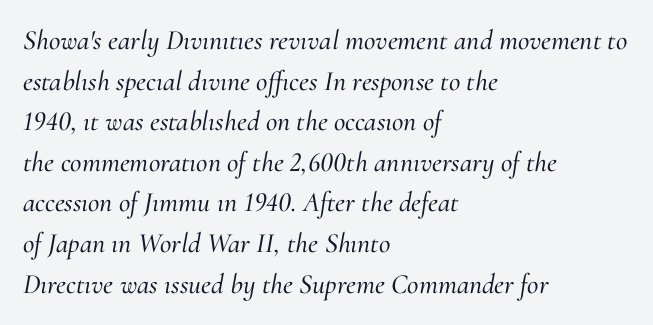
{"serif": "yes", "italic": "yes", "lean": "right", "slant_degrees": 10, "width": "normal", "stroke_contrast": "medium", "x_height": "small", "monospaced": "no", "underline": "no", "align": "left", "line_spacing": "normal", "line_spacing_ratio": 1.45, "letter_spacing": "normal", "letter_spacing_em": 0.0, "glyph_px": 28}
